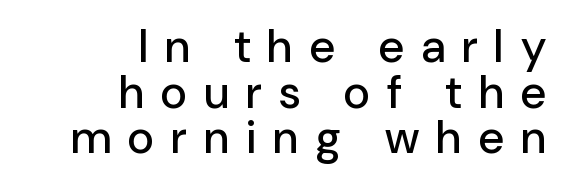
Q: Is the text italic (slanted)? A: No, it is upright.
Q: Is the typeface a serif or a sans-serif typeface? A: Sans-serif.
Q: Is the text underlined? A: No.
Q: How is the paragraph aligned? A: Right-aligned.
Q: Is the spacing between letters normal or unusually wide? A: Unusually wide.
Q: Is the spacing between lines tight, normal or loose? A: Tight.
Q: Width (condensed, normal, or wide)? A: Normal.
Q: Stroke contrast? A: Low.
Q: x-height? A: Medium.
Q: Monospaced? A: No.
